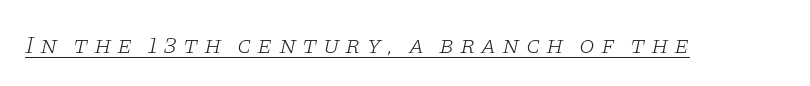
{"italic": "yes", "lean": "right", "slant_degrees": 11, "bold": "no", "underline": "yes", "letter_spacing": "wide", "letter_spacing_em": 0.23, "glyph_px": 25}
